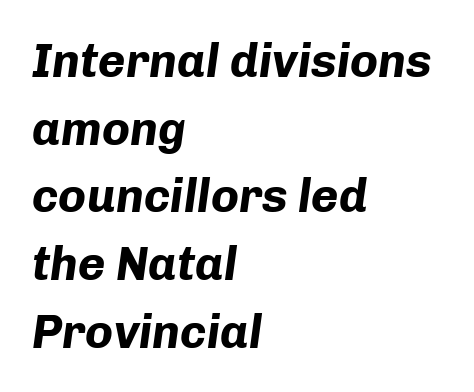
Q: Is the text bold? A: Yes.
Q: Is the text italic (slanted)? A: Yes, it leans right by about 8 degrees.
Q: Is the text underlined? A: No.
Q: How is the paragraph aligned? A: Left-aligned.
Q: Is the spacing between letters normal or unusually wide? A: Normal.
Q: Is the spacing between lines tight, normal or loose? A: Normal.
Q: Width (condensed, normal, or wide)? A: Normal.
Q: Stroke contrast? A: Low.
Q: x-height? A: Medium.
Q: Monospaced? A: No.
